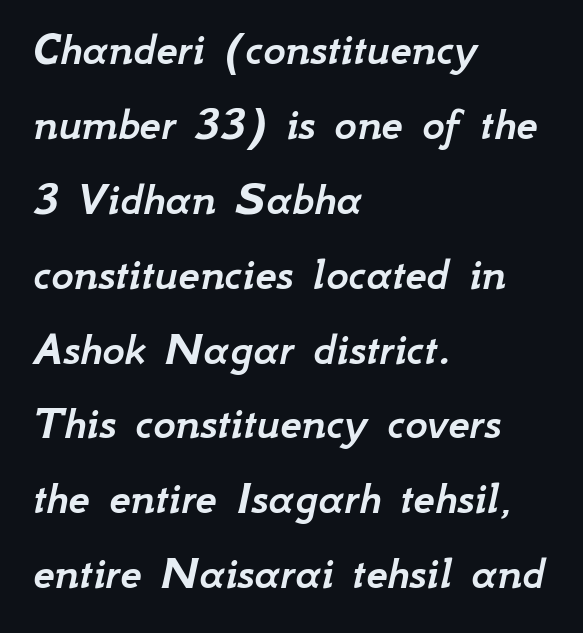
Q: Is the text italic (slanted)? A: Yes, it leans right by about 12 degrees.
Q: Is the text underlined? A: No.
Q: How is the paragraph aligned? A: Left-aligned.
Q: Is the spacing between letters normal or unusually wide? A: Normal.
Q: Is the spacing between lines tight, normal or loose? A: Normal.
Q: Width (condensed, normal, or wide)? A: Normal.
Q: Stroke contrast? A: Low.
Q: x-height? A: Small.
Q: Monospaced? A: No.
